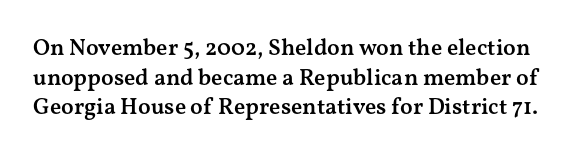
Default kerning and tracking; the words read as compact shapes. A normal amount of white space separates one row of letters from the next. Its strokes are somewhat broadened, the hallmark of semibold type. Quick note: underline off. Nope, not italic — everything's standing straight.
